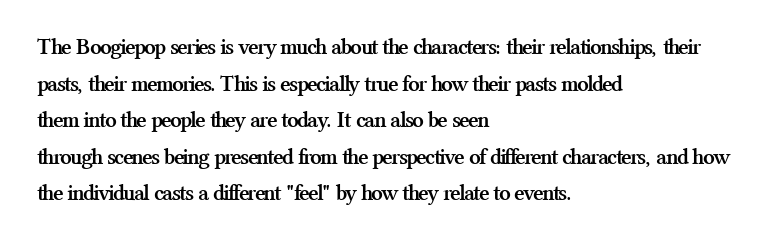
{"italic": "no", "bold": "yes", "underline": "no", "align": "left", "line_spacing": "normal", "line_spacing_ratio": 1.59, "letter_spacing": "normal", "letter_spacing_em": 0.0, "glyph_px": 23}
